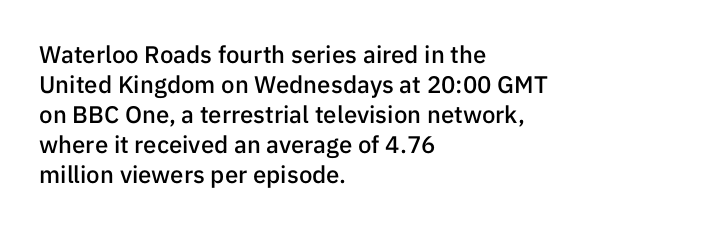
Unmarked baselines from the first word to the last. The leading is moderate, giving the passage an even texture. A bit beefed up — I'd call it semibold rather than bold. Horizontal alignment here is leftward, the default for most running prose. Style check: upright. Honestly, the letter spacing is just normal — you wouldn't notice it.
